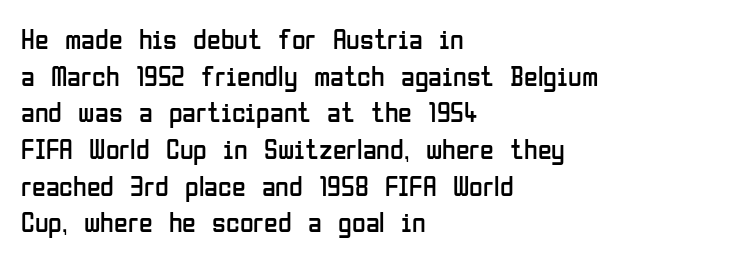
All the whitespace from short lines collects on the right. You can tell from the bare stems that sans-serif type was used. Do the characters align in a grid? No, the font is proportional. Nothing heavy about these letters — not bold at all. Descenders hang freely into open space. In terms of leading, this rendering sits right in the middle.
